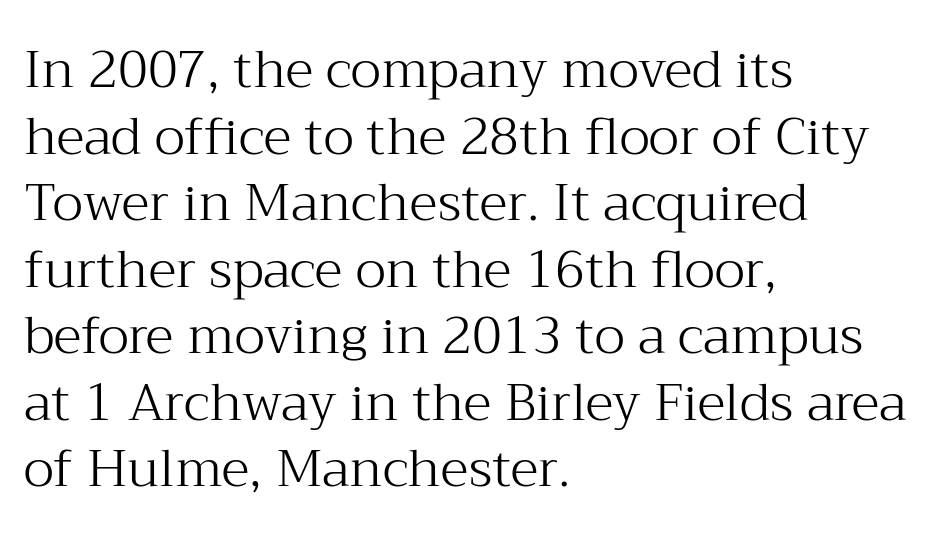
Decoration check: the copy has no underline. How are the letters spaced? Ordinarily, with no added tracking. Is this a fixed-width face? No — the glyphs have proportional, varying widths. To sum up the face: it has serifs.
